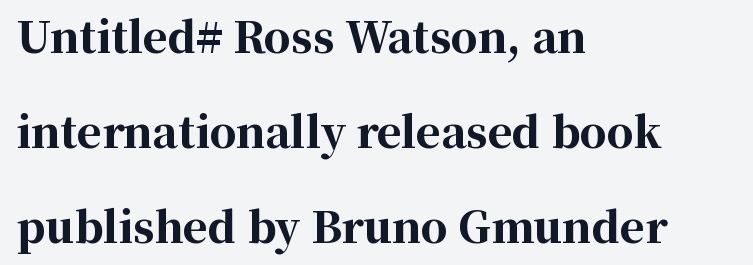
The image shows 42 px bold serif type, upright; set left-aligned, loose line spacing (2.26x), normal letter spacing, not underlined; high stroke contrast and a medium x-height.
